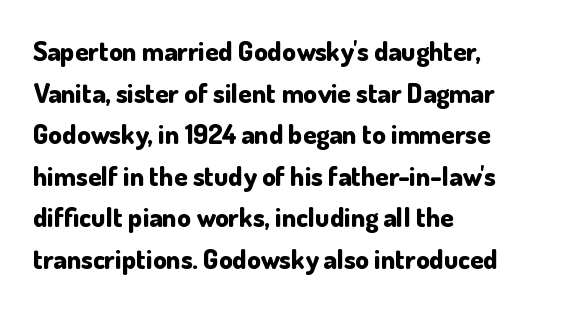
This sample keeps an unexceptional amount of space between lines. Which margin do the lines hug? The left one — the right edge is uneven. The specimen omits any rule beneath the text block's lines. Students, note that the glyphs here touch the page at normal intervals. This is heavy type, rendered in bold.
